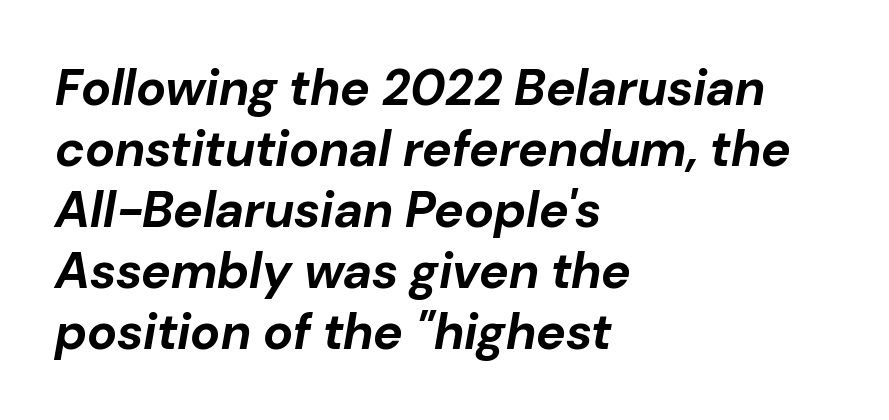
{"italic": "yes", "lean": "right", "slant_degrees": 10, "bold": "yes", "weight": "bold", "width": "normal", "stroke_contrast": "low", "x_height": "medium", "monospaced": "no", "underline": "no", "align": "left", "line_spacing_ratio": 1.22, "letter_spacing": "normal", "letter_spacing_em": 0.0, "glyph_px": 50}
